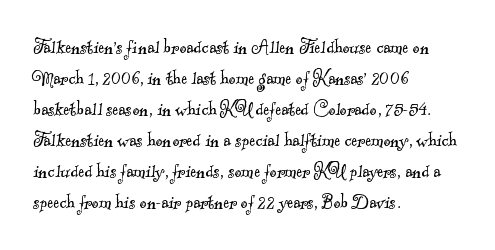
Q: Is the text bold? A: No.
Q: Is the text underlined? A: No.
Q: How is the paragraph aligned? A: Left-aligned.
Q: Is the spacing between letters normal or unusually wide? A: Normal.
Q: Is the spacing between lines tight, normal or loose? A: Normal.
